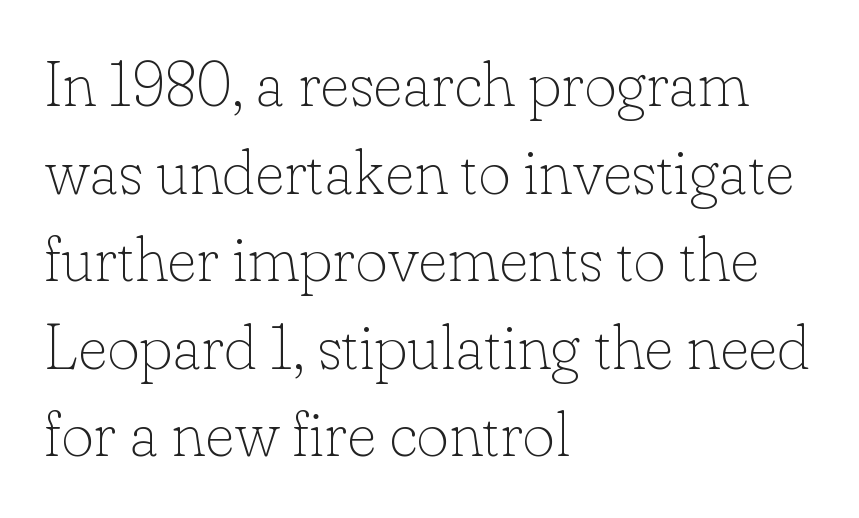
Does the copy run flush right? No — it runs flush left. Regular leading. The font sits on the lighter half of the weight spectrum, regular included. Proportional: the letters do not fall into vertical columns.
